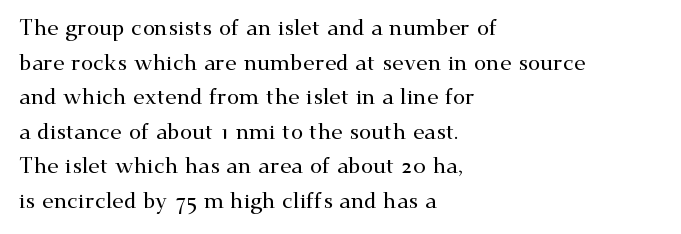
The setting favours the left margin, as ordinary paragraphs usually do. The letters stand straight up with perfectly vertical stems. Baseline-to-baseline distance is the conventional proportion of letter height. Beneath every word, the page is bare. Is the letter spacing exaggerated? No — it looks like the ordinary default.
